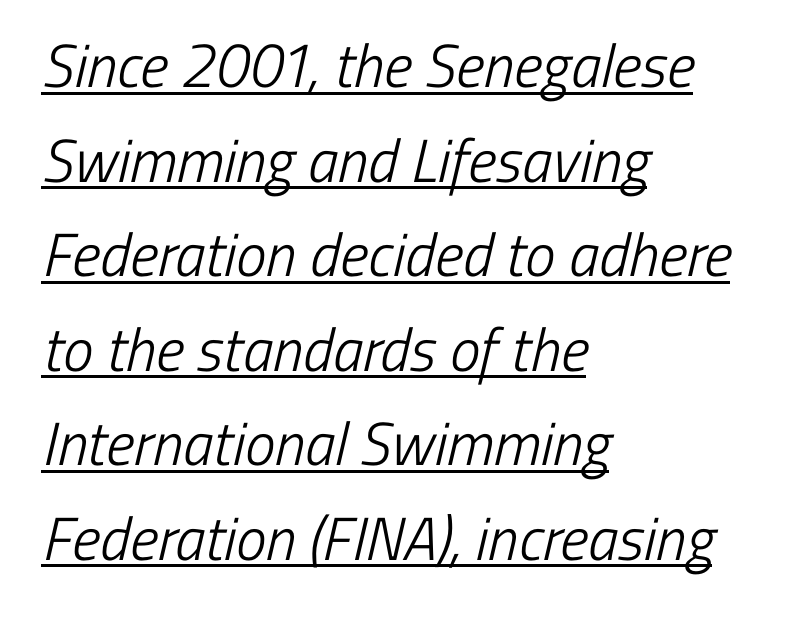
Q: Is the text bold? A: No.
Q: Is the typeface a serif or a sans-serif typeface? A: Sans-serif.
Q: Is the text underlined? A: Yes.
Q: How is the paragraph aligned? A: Left-aligned.
Q: Is the spacing between letters normal or unusually wide? A: Normal.
Q: Is the spacing between lines tight, normal or loose? A: Normal.
Q: Width (condensed, normal, or wide)? A: Condensed.
Q: Stroke contrast? A: Low.
Q: x-height? A: Medium.
Q: Monospaced? A: No.
